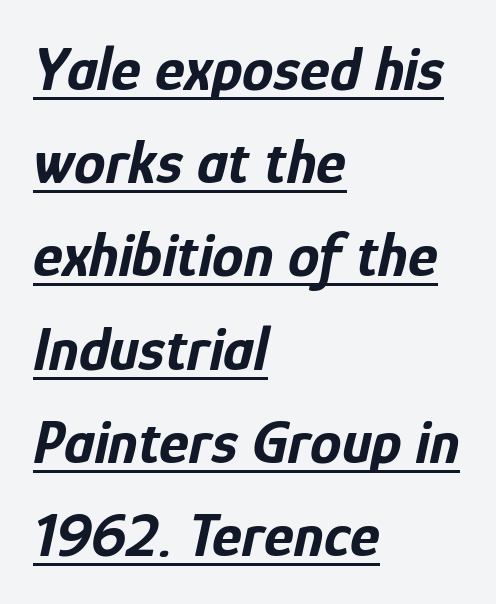
No extra tracking has been applied to these lines. Plenty of ink on the page — the face is bold. A typesetter would mark this as italic. These lines are rendered in a variable-pitch font. A student would call this left alignment; a typographer would say flush left, rag right.
